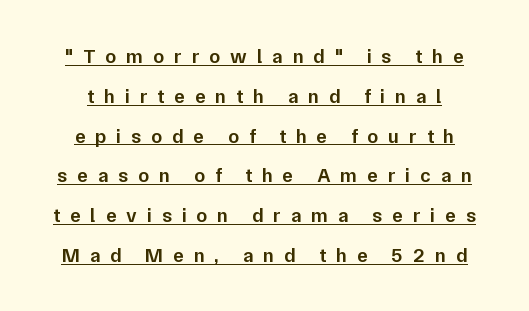
The image shows 20 px text type, upright; set loose line spacing (1.99x), unusually wide letter spacing (+0.49 em), underlined.
